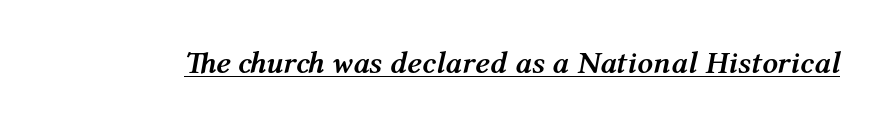
{"italic": "yes", "lean": "right", "slant_degrees": 12, "bold": "yes", "weight": "semibold", "width": "normal", "stroke_contrast": "medium", "x_height": "medium", "monospaced": "no", "underline": "yes", "letter_spacing": "normal", "letter_spacing_em": 0.0, "glyph_px": 31}
